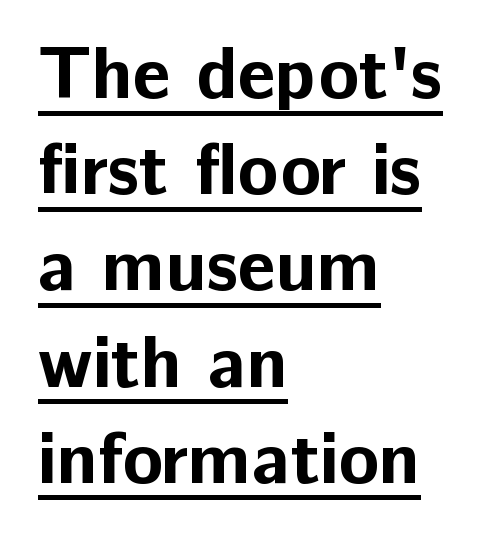
A continuous stroke trails under the words, as in a hyperlink. Students, note that the glyphs here touch the page at normal intervals. Does the lettering tilt? It doesn't — this is upright. Font category for this specimen: sans-serif. Notice how descenders clear the ascenders below comfortably — that's standard leading. Heavy, bold letterforms.
